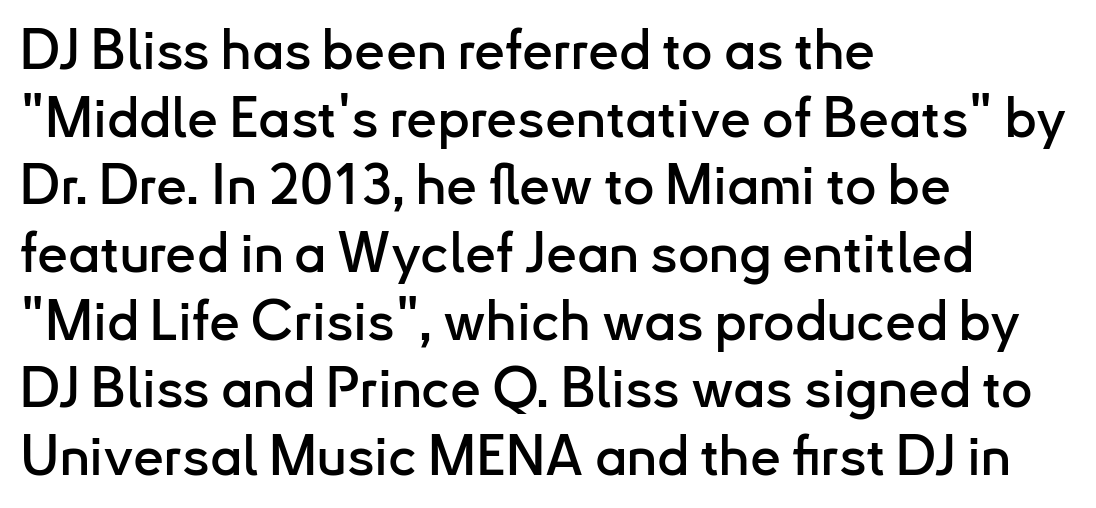
{"serif": "no", "italic": "no", "width": "normal", "stroke_contrast": "low", "x_height": "small", "monospaced": "no", "underline": "no", "align": "left", "line_spacing_ratio": 1.23, "letter_spacing": "normal", "letter_spacing_em": 0.0, "glyph_px": 55}
